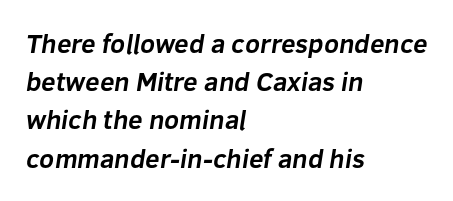
The image shows 26 px bold type; set left-aligned, normal line spacing (1.47x), normal letter spacing, not underlined.
